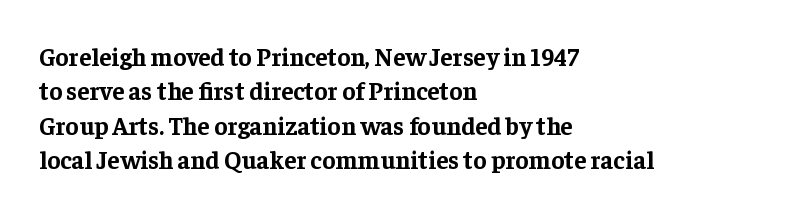
{"italic": "no", "bold": "yes", "underline": "no", "align": "left", "line_spacing": "normal", "line_spacing_ratio": 1.38, "letter_spacing": "normal", "letter_spacing_em": 0.0, "glyph_px": 25}
